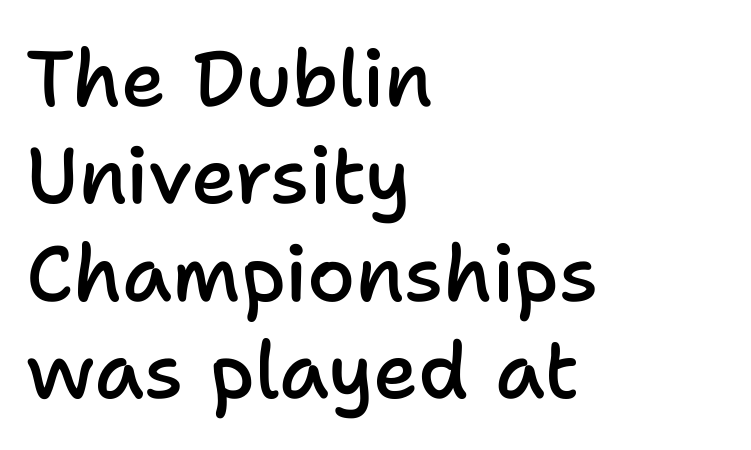
The image shows 78 px semibold sans-serif type, upright; set left-aligned, normal line spacing (1.25x), normal letter spacing, not underlined; low stroke contrast and a medium x-height.
